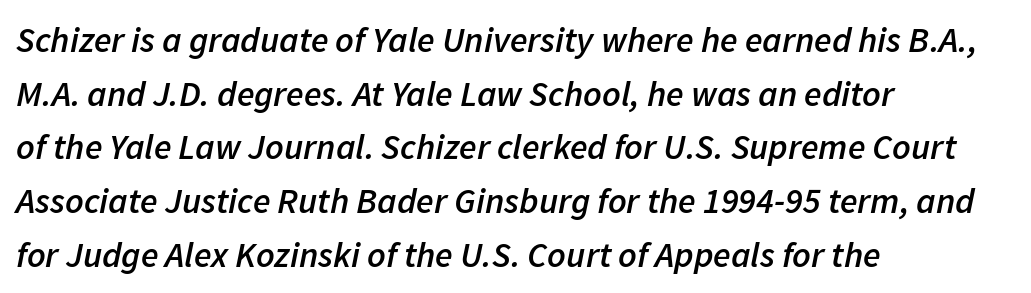
The image shows 36 px semibold type, italic (leaning right); set left-aligned, normal line spacing (1.49x), normal letter spacing, not underlined; low stroke contrast and a medium x-height.
